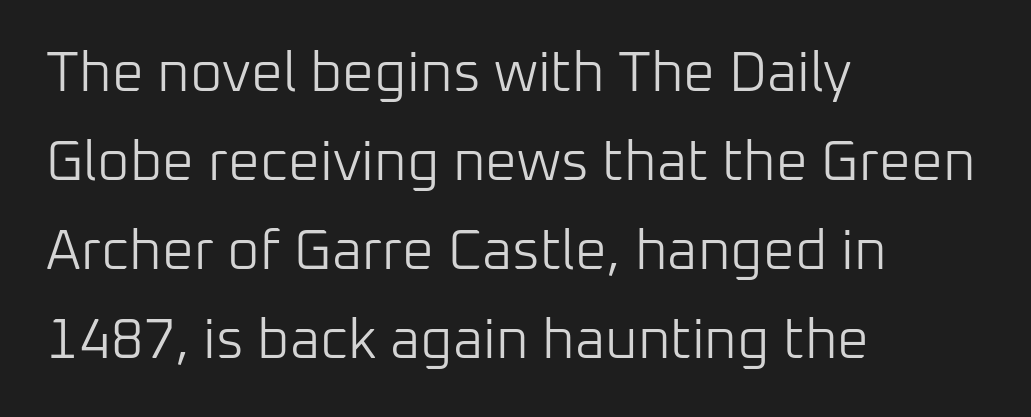
Quick note: interline space is typical. Stems and bowls with no extra thickness — not bold. What kind of face is this? One without serifs — a sans. Glyph-to-glyph distance matches everyday printed text. Horizontally, the lines are justified to the leading edge only. The zone under the glyphs is completely vacant.
